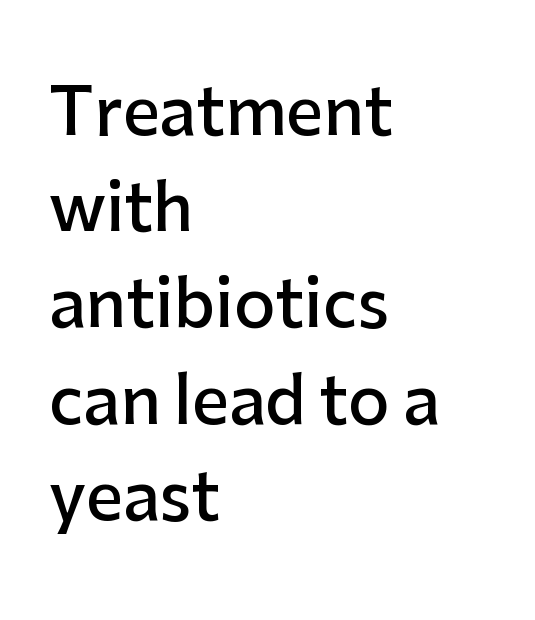
{"serif": "no", "italic": "no", "bold": "semi", "weight": "semibold", "width": "normal", "stroke_contrast": "low", "x_height": "medium", "monospaced": "no", "underline": "no", "align": "left", "line_spacing": "normal", "line_spacing_ratio": 1.48, "letter_spacing": "normal", "letter_spacing_em": 0.0, "glyph_px": 65}
